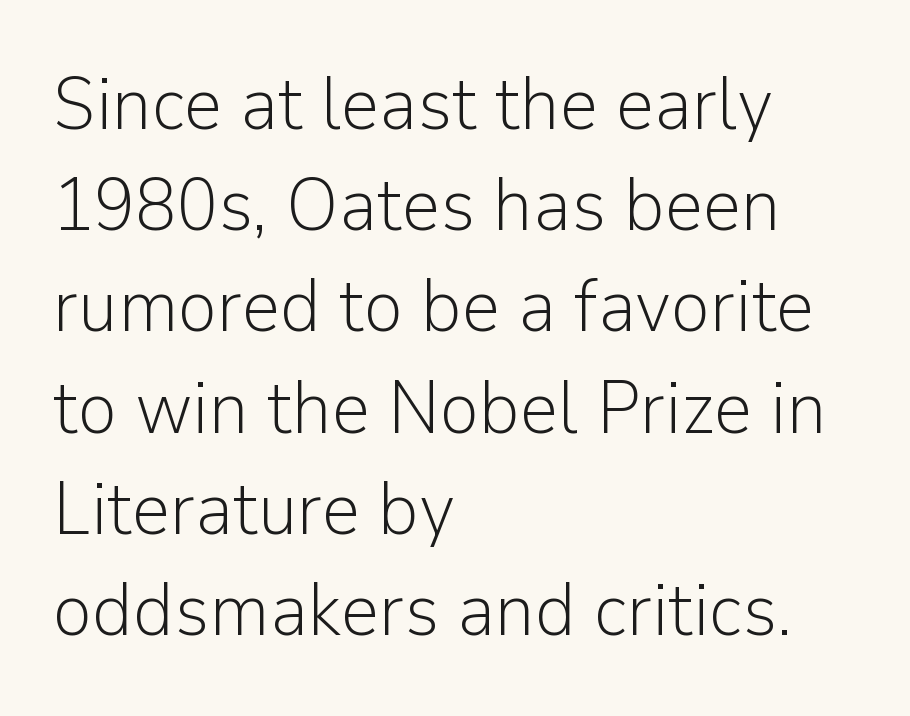
Q: Is the text bold? A: No.
Q: Is the text italic (slanted)? A: No, it is upright.
Q: Is the typeface a serif or a sans-serif typeface? A: Sans-serif.
Q: Is the text underlined? A: No.
Q: How is the paragraph aligned? A: Left-aligned.
Q: Is the spacing between letters normal or unusually wide? A: Normal.
Q: Is the spacing between lines tight, normal or loose? A: Normal.
Q: Width (condensed, normal, or wide)? A: Normal.
Q: Stroke contrast? A: Low.
Q: x-height? A: Medium.
Q: Monospaced? A: No.
